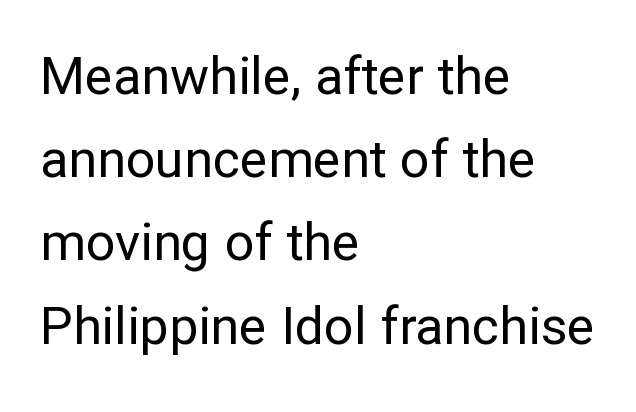
{"serif": "no", "italic": "no", "bold": "no", "weight": "regular", "width": "normal", "stroke_contrast": "low", "x_height": "medium", "monospaced": "no", "underline": "no", "align": "left", "line_spacing": "normal", "line_spacing_ratio": 1.6, "letter_spacing": "normal", "letter_spacing_em": 0.0, "glyph_px": 52}
